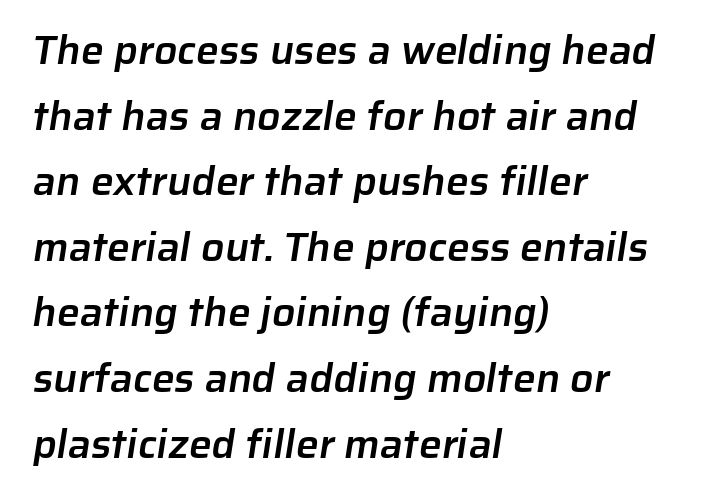
The image shows 41 px semibold sans-serif type; set left-aligned, normal line spacing (1.6x), normal letter spacing, not underlined; low stroke contrast and a medium x-height.
